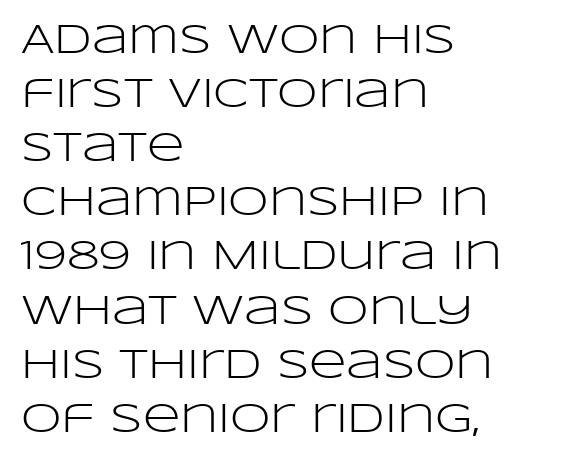
The image shows 41 px light, wide sans-serif type, upright; set left-aligned, normal line spacing (1.32x), normal letter spacing, not underlined; low stroke contrast and a large x-height.
